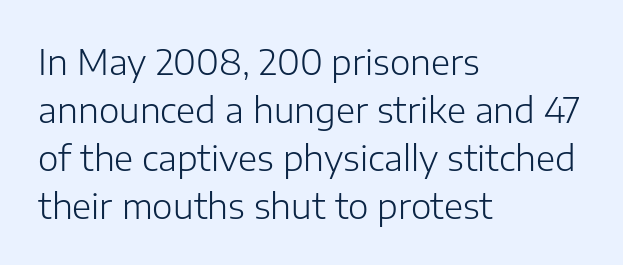
Q: Is the text bold? A: No.
Q: Is the text italic (slanted)? A: No, it is upright.
Q: Is the typeface a serif or a sans-serif typeface? A: Sans-serif.
Q: Is the text underlined? A: No.
Q: How is the paragraph aligned? A: Left-aligned.
Q: Is the spacing between letters normal or unusually wide? A: Normal.
Q: Is the spacing between lines tight, normal or loose? A: Normal.
Q: Width (condensed, normal, or wide)? A: Normal.
Q: Stroke contrast? A: Low.
Q: x-height? A: Medium.
Q: Monospaced? A: No.
